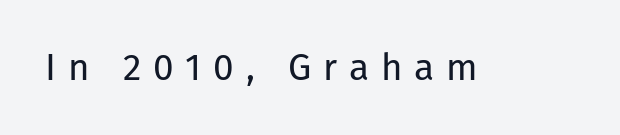
{"serif": "no", "italic": "no", "bold": "no", "weight": "regular", "width": "normal", "stroke_contrast": "low", "x_height": "medium", "monospaced": "no", "underline": "no", "letter_spacing": "wide", "letter_spacing_em": 0.32, "glyph_px": 37}
